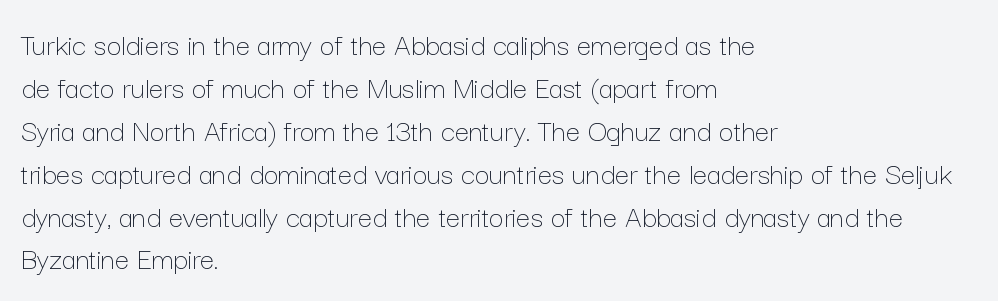
The image shows 32 px thin type, upright; set left-aligned, normal line spacing (1.34x), normal letter spacing, not underlined; low stroke contrast and a medium x-height.
